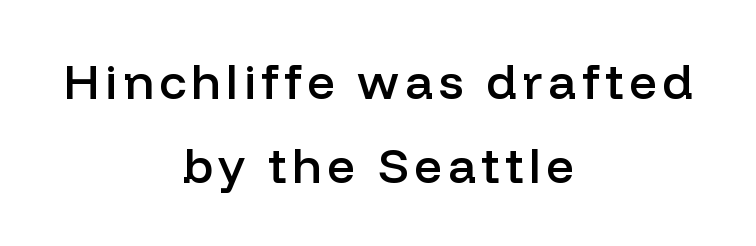
The image shows 49 px semibold sans-serif type, upright; set centered, line spacing 1.71x, not underlined; low stroke contrast and a medium x-height.
